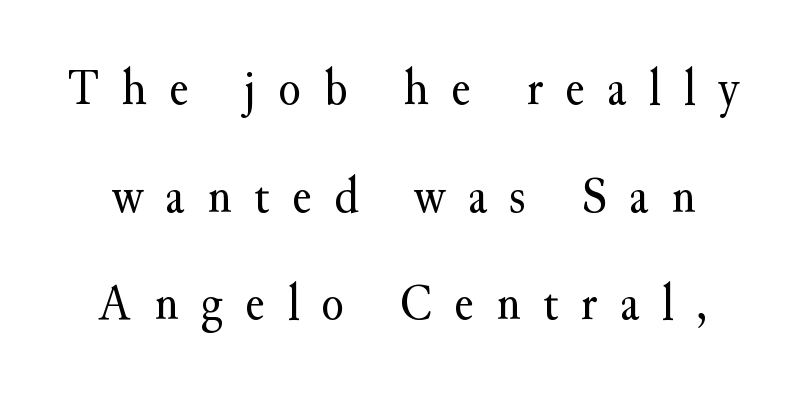
Between one letter and the next there's a generous, obvious gap. Descender tails drop into unmarked territory. Rendered with straight, roman letterforms. Unbolded letterforms with no extra heft. The face used here is proportionally spaced, like ordinary book or web type.
